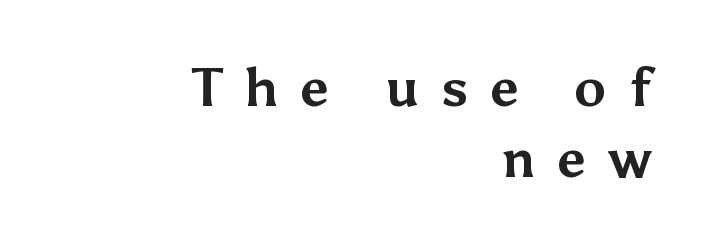
Q: Is the text bold? A: Yes.
Q: Is the text italic (slanted)? A: No, it is upright.
Q: Is the typeface a serif or a sans-serif typeface? A: Sans-serif.
Q: Is the text underlined? A: No.
Q: How is the paragraph aligned? A: Right-aligned.
Q: Is the spacing between letters normal or unusually wide? A: Unusually wide.
Q: Is the spacing between lines tight, normal or loose? A: Normal.
Q: Width (condensed, normal, or wide)? A: Normal.
Q: Stroke contrast? A: Medium.
Q: x-height? A: Medium.
Q: Monospaced? A: No.
